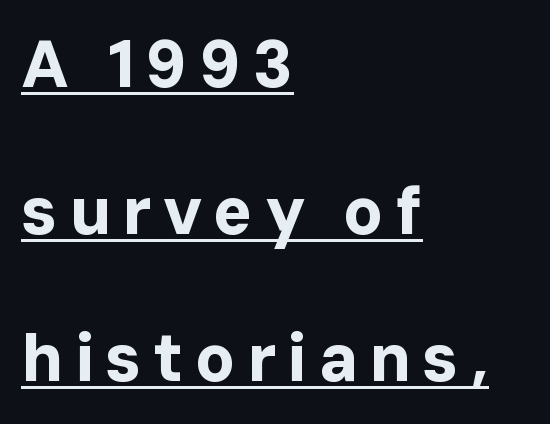
Q: Is the text bold? A: Yes.
Q: Is the text italic (slanted)? A: No, it is upright.
Q: Is the typeface a serif or a sans-serif typeface? A: Sans-serif.
Q: Is the text underlined? A: Yes.
Q: How is the paragraph aligned? A: Left-aligned.
Q: Is the spacing between lines tight, normal or loose? A: Loose.
Q: Width (condensed, normal, or wide)? A: Normal.
Q: Stroke contrast? A: Low.
Q: x-height? A: Medium.
Q: Monospaced? A: No.
